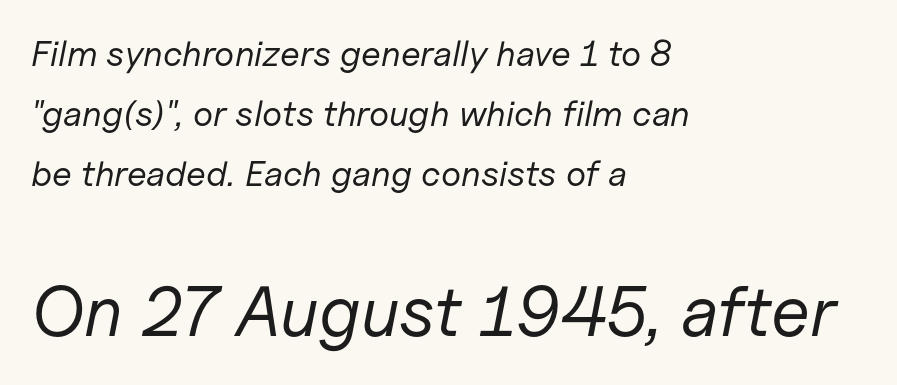
The image shows 71 px regular-weight type, italic (leaning right); set left-aligned, normal line spacing (1.66x), normal letter spacing, not underlined; the second (bottom) block is 1.97x larger; low stroke contrast and a medium x-height.
